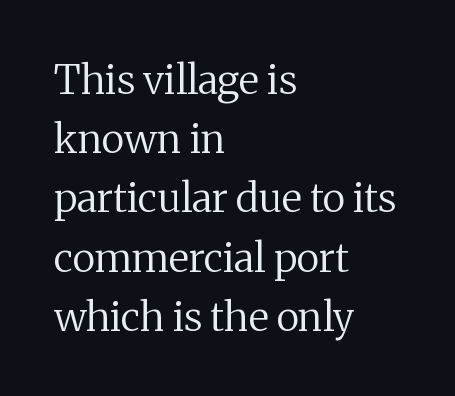
The image shows 40 px regular-weight serif type, upright; set left-aligned, normal line spacing (1.48x), normal letter spacing, not underlined; medium stroke contrast and a medium x-height.
